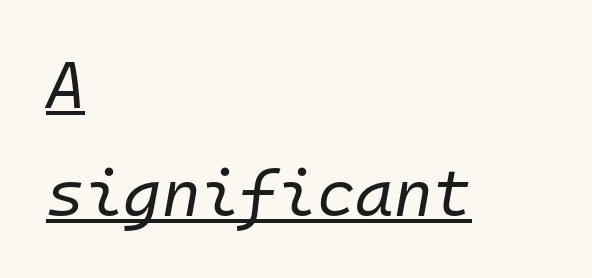
The image shows 66 px regular-weight type, italic (leaning right), monospaced; set left-aligned, normal line spacing (1.63x), normal letter spacing, underlined; low stroke contrast and a medium x-height.
